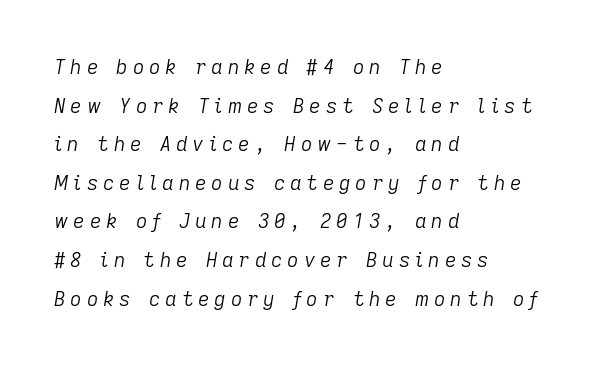
The image shows 20 px text type, italic (leaning right); set left-aligned, loose line spacing (1.93x), unusually wide letter spacing (+0.24 em), not underlined.
